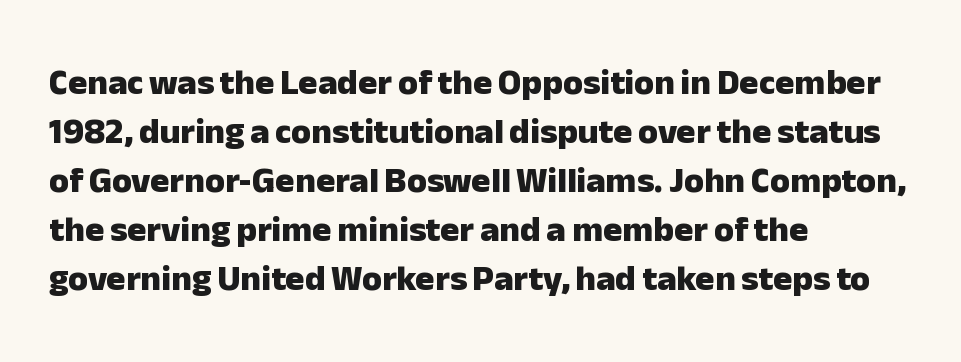
Q: Is the text bold? A: Yes.
Q: Is the text italic (slanted)? A: No, it is upright.
Q: Is the typeface a serif or a sans-serif typeface? A: Sans-serif.
Q: Is the text underlined? A: No.
Q: How is the paragraph aligned? A: Left-aligned.
Q: Is the spacing between letters normal or unusually wide? A: Normal.
Q: Is the spacing between lines tight, normal or loose? A: Normal.
Q: Width (condensed, normal, or wide)? A: Normal.
Q: Stroke contrast? A: Low.
Q: x-height? A: Medium.
Q: Monospaced? A: No.
